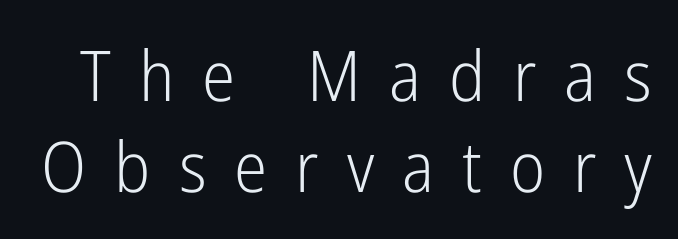
Check under the words: just untouched page. Rows of type keep a routine distance in the vertical direction. Typographically, this falls in the sans-serif category. Weight class: somewhere from thin through regular. Between one letter and the next there's a generous, obvious gap. You could not count columns in this text — the font is proportionally spaced.
